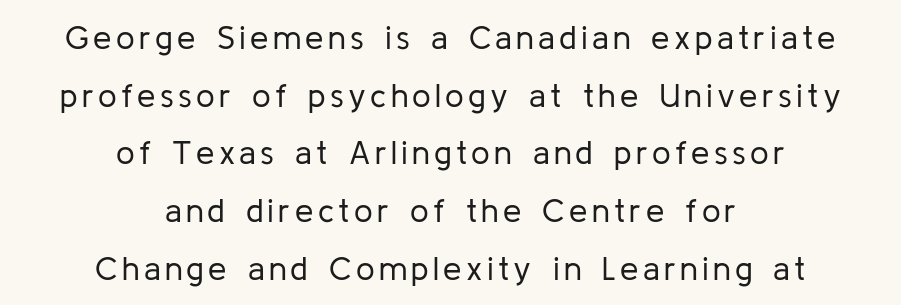
The image shows 33 px regular-weight sans-serif type, upright; set centered, line spacing 1.75x, not underlined; low stroke contrast and a medium x-height.
